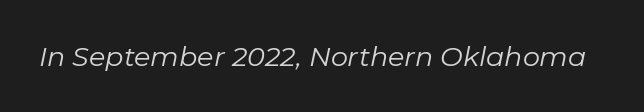
{"italic": "yes", "lean": "right", "slant_degrees": 11, "bold": "no", "underline": "no", "letter_spacing": "normal", "letter_spacing_em": 0.0, "glyph_px": 27}
